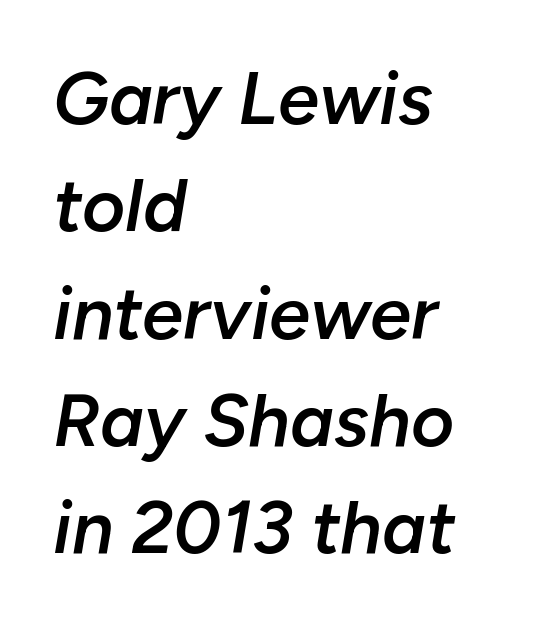
Q: Is the text bold? A: Semi-bold.
Q: Is the text italic (slanted)? A: Yes, it leans right by about 10 degrees.
Q: Is the text underlined? A: No.
Q: How is the paragraph aligned? A: Left-aligned.
Q: Is the spacing between letters normal or unusually wide? A: Normal.
Q: Is the spacing between lines tight, normal or loose? A: Normal.
Q: Width (condensed, normal, or wide)? A: Normal.
Q: Stroke contrast? A: Low.
Q: x-height? A: Medium.
Q: Monospaced? A: No.
